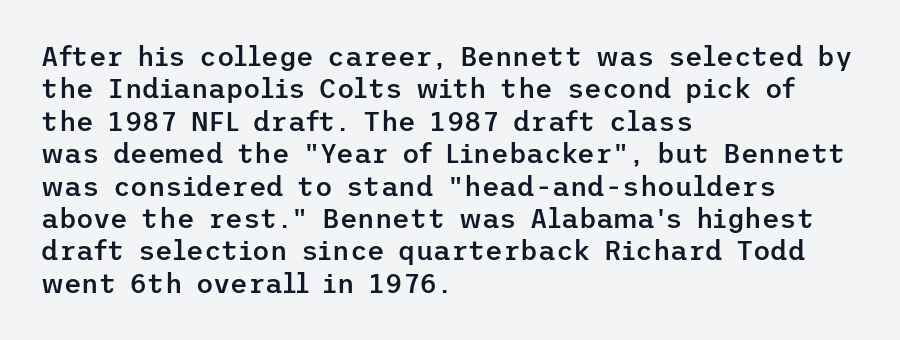
Q: Is the text bold? A: Semi-bold.
Q: Is the text italic (slanted)? A: No, it is upright.
Q: Is the text underlined? A: No.
Q: How is the paragraph aligned? A: Left-aligned.
Q: Is the spacing between letters normal or unusually wide? A: Normal.
